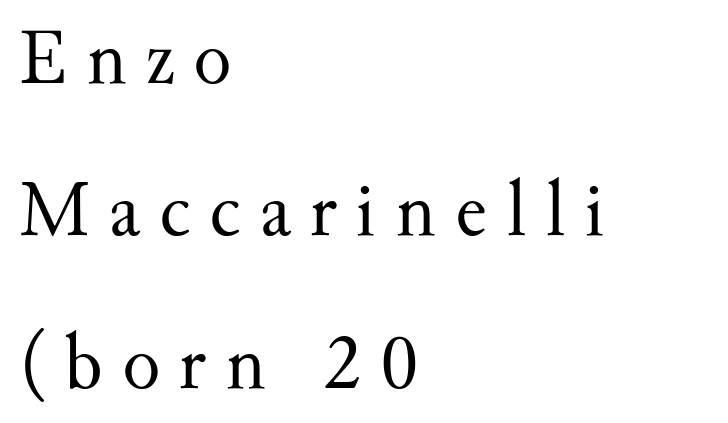
The image shows 79 px regular-weight serif type, upright; set left-aligned, loose line spacing (1.93x), unusually wide letter spacing (+0.24 em), not underlined; medium stroke contrast and a small x-height.
